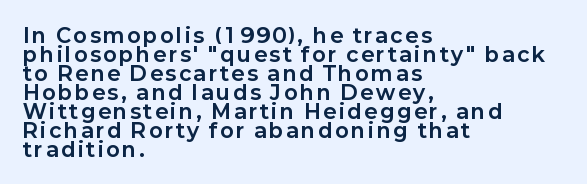
The image shows 20 px bold type, upright; set left-aligned, tight line spacing (0.95x), not underlined.
